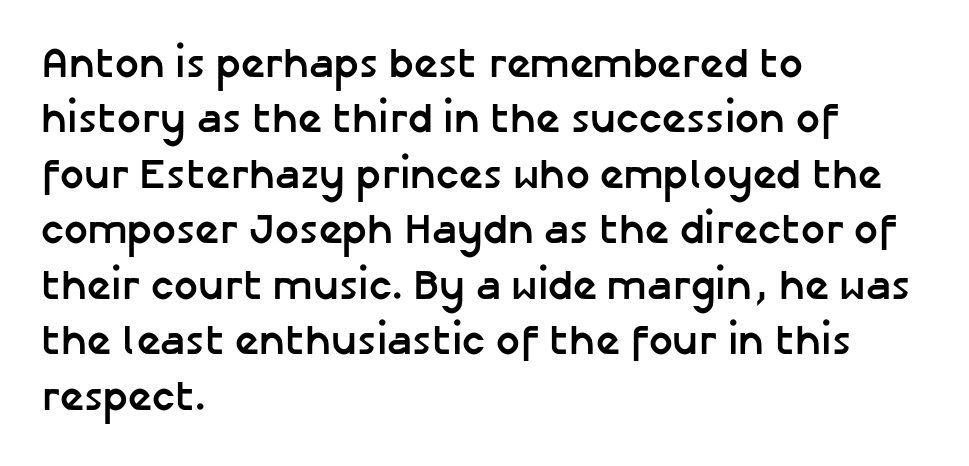
Q: Is the text bold? A: Yes.
Q: Is the text italic (slanted)? A: No, it is upright.
Q: Is the typeface a serif or a sans-serif typeface? A: Sans-serif.
Q: Is the text underlined? A: No.
Q: How is the paragraph aligned? A: Left-aligned.
Q: Is the spacing between letters normal or unusually wide? A: Normal.
Q: Is the spacing between lines tight, normal or loose? A: Normal.
Q: Width (condensed, normal, or wide)? A: Normal.
Q: Stroke contrast? A: Low.
Q: x-height? A: Medium.
Q: Monospaced? A: No.
